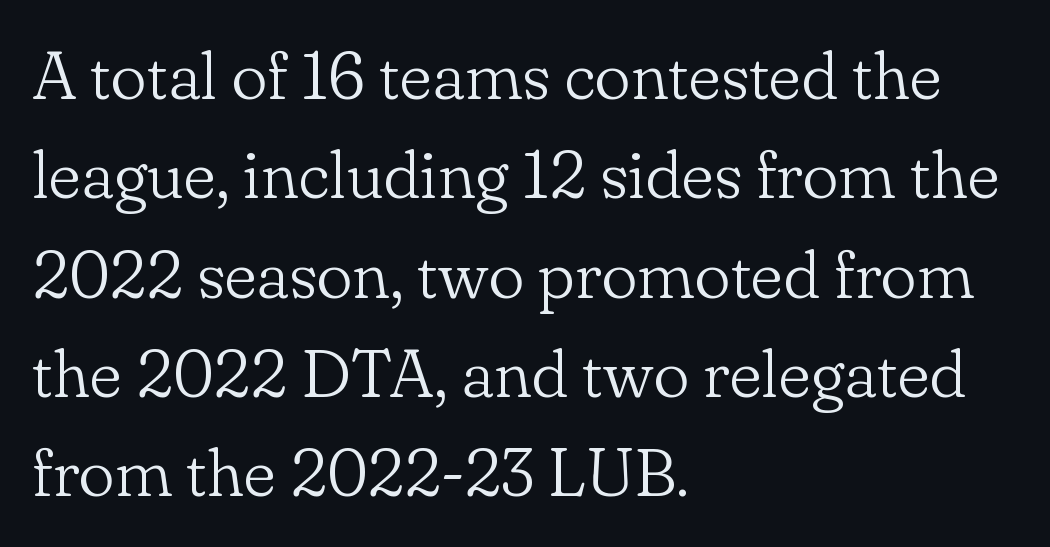
Q: Is the text bold? A: No.
Q: Is the text italic (slanted)? A: No, it is upright.
Q: Is the typeface a serif or a sans-serif typeface? A: Serif.
Q: Is the text underlined? A: No.
Q: How is the paragraph aligned? A: Left-aligned.
Q: Is the spacing between letters normal or unusually wide? A: Normal.
Q: Is the spacing between lines tight, normal or loose? A: Normal.
Q: Width (condensed, normal, or wide)? A: Normal.
Q: Stroke contrast? A: Low.
Q: x-height? A: Small.
Q: Monospaced? A: No.
